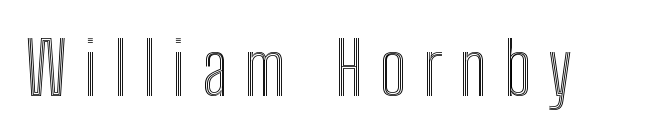
Q: Is the text italic (slanted)? A: No, it is upright.
Q: Is the text underlined? A: No.
Q: Is the spacing between letters normal or unusually wide? A: Unusually wide.
Q: Width (condensed, normal, or wide)? A: Condensed.
Q: x-height? A: Medium.
Q: Monospaced? A: No.
